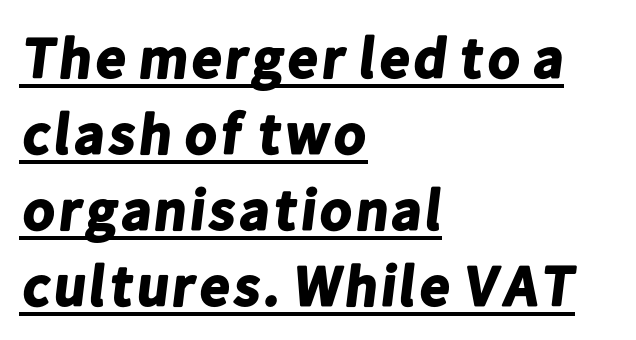
Q: Is the text bold? A: Yes.
Q: Is the typeface a serif or a sans-serif typeface? A: Sans-serif.
Q: Is the text underlined? A: Yes.
Q: How is the paragraph aligned? A: Left-aligned.
Q: Is the spacing between letters normal or unusually wide? A: Normal.
Q: Is the spacing between lines tight, normal or loose? A: Normal.
Q: Width (condensed, normal, or wide)? A: Normal.
Q: Stroke contrast? A: Low.
Q: x-height? A: Medium.
Q: Monospaced? A: No.
